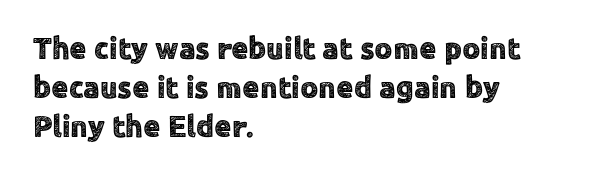
{"serif": "no", "italic": "no", "width": "normal", "x_height": "medium", "monospaced": "no", "underline": "no", "align": "left", "line_spacing": "normal", "line_spacing_ratio": 1.26, "letter_spacing": "normal", "letter_spacing_em": 0.0, "glyph_px": 31}
